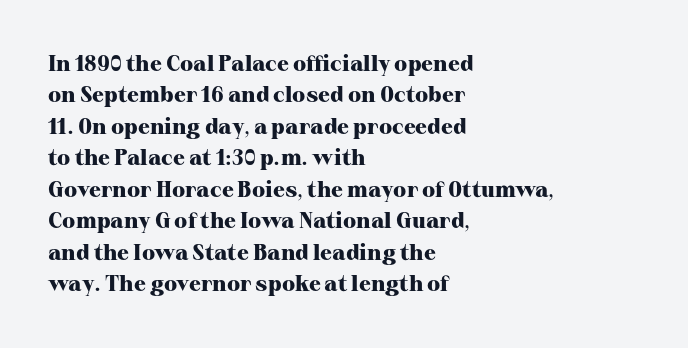
The vertical gap from one line to the next is medium. Bold? Absolutely — the strokes are thick and heavy. Plain, unruled lines of type. The ragged edge is on the right, which tells us the setting is flush left.
